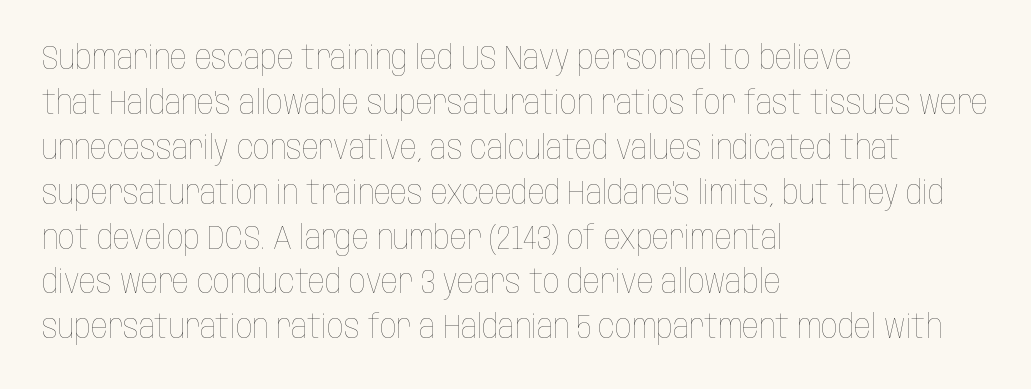
Characters follow at the spacing the type designer built in. The strip under each line holds only bare page. No italicization has been applied; the sample stays upright. The passage shown stacks its lines at a standard gap. These lines stack with their left ends in a neat column.
